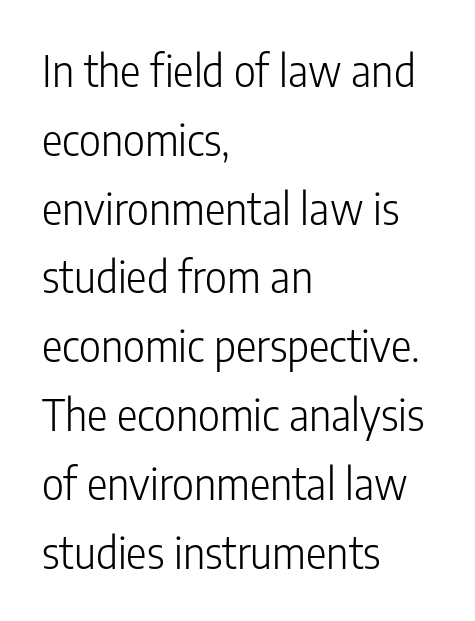
The paragraph has a hard left edge and a soft right edge. Looks like regular typesetting: each glyph gets only the width it needs. The type is set solid horizontally, with unmodified tracking. Beneath every word, the page is bare. Nope, no serifs anywhere on these letters. Weight: in the light-to-regular range.
